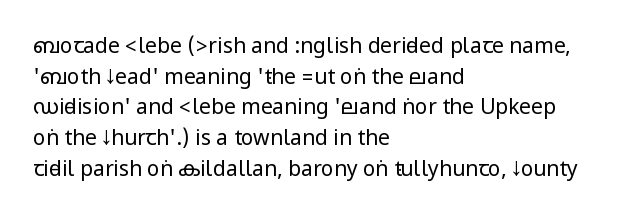
{"italic": "no", "bold": "no", "underline": "no", "align": "left", "line_spacing": "normal", "line_spacing_ratio": 1.46, "letter_spacing": "normal", "letter_spacing_em": 0.0, "glyph_px": 21}
